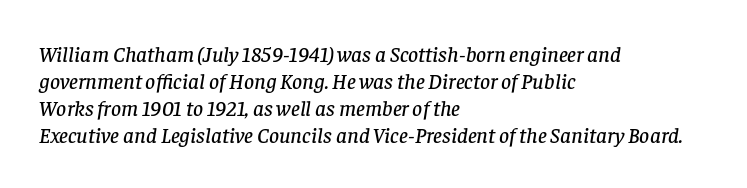
The image shows 22 px text type, italic (leaning right); set left-aligned, line spacing 1.23x, normal letter spacing, not underlined.
